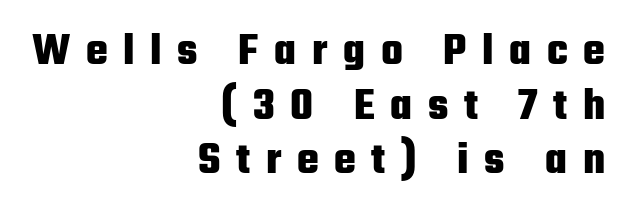
Posture: straight, roman, zero tilt. Rule under the text: the space is simply empty. The rendering anchors every line to the right-hand side. The gaps between neighbouring characters are conspicuously large. The rendering uses a bold face; every stroke is thick and dark.
